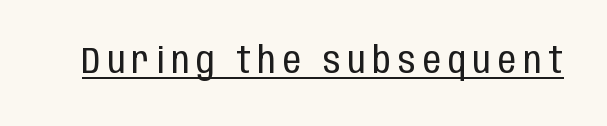
{"serif": "no", "italic": "no", "bold": "no", "weight": "regular", "width": "condensed", "stroke_contrast": "low", "x_height": "large", "monospaced": "no", "underline": "yes", "letter_spacing": "wide", "letter_spacing_em": 0.2, "glyph_px": 36}
